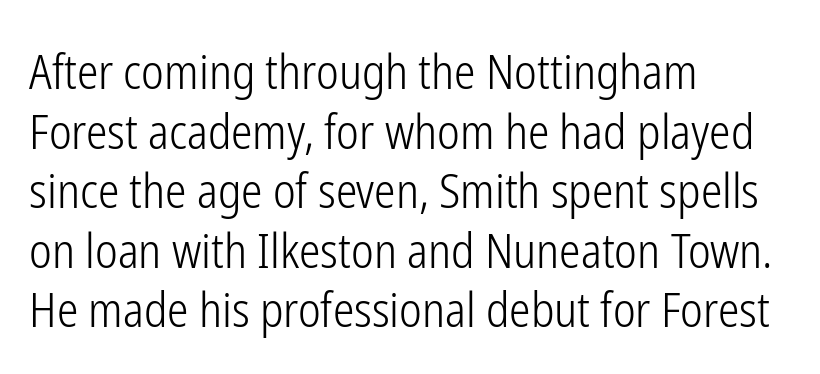
There is no visible air inserted between adjacent glyphs. The glyphs in this specimen are sans serif. Tall strokes in this sample are plumb rather than angled. Where is the straight margin? On the left. Stems and bowls with no extra thickness — not bold.
